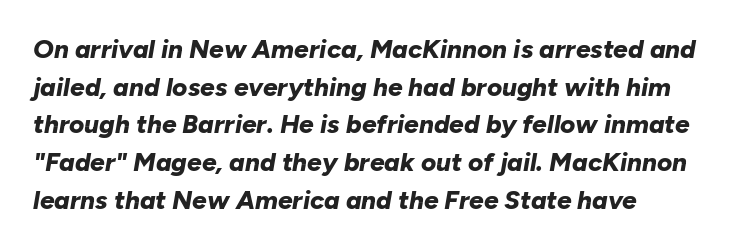
The image shows 26 px bold type, italic (leaning right); set normal line spacing (1.45x), normal letter spacing, not underlined.
